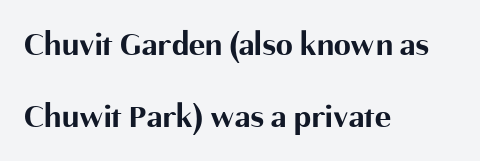
Default kerning and tracking; the words read as compact shapes. A typesetter would call this leading open, well beyond the default. Caption: multi-line text, flush left, ragged right. Chunky letters — that's bold for sure. Do the letters lean? They stand straight. Looks like regular typesetting: each glyph gets only the width it needs.
